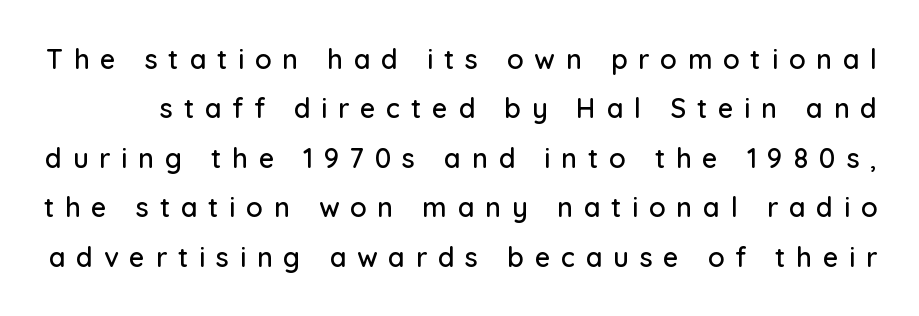
The image shows 27 px text type, upright; set line spacing 1.83x, unusually wide letter spacing (+0.4 em), not underlined.
